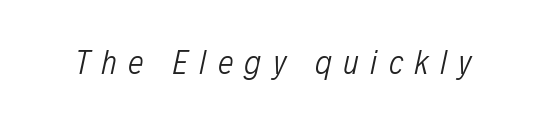
Nothing heavy about these letters — not bold at all. Is the letter spacing exaggerated? Yes — the characters are pushed far apart. The gap between lines stays unmarked. Each letter keeps its own natural width here, so spacing adapts to shape. The specimen reads as italic at a glance.
